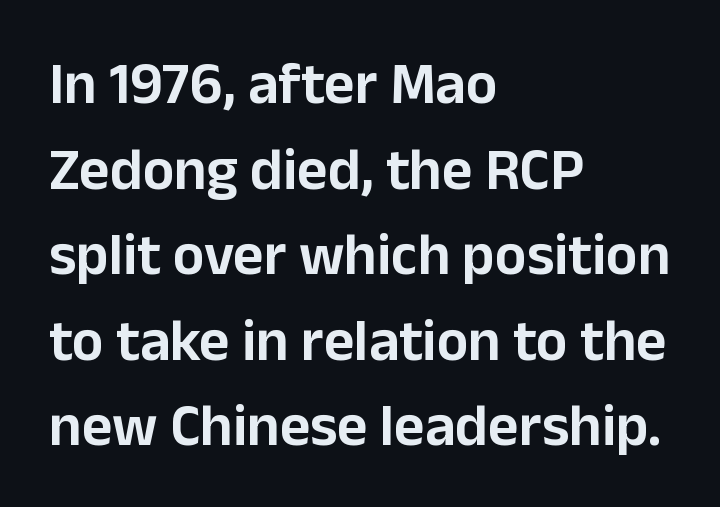
The rendering uses natural spacing where letterforms have individual widths. Does the type have serifs? No, each stem ends abruptly. The space between consecutive lines is moderate. The space beneath each line is pristine and unruled. The line texture is even and compact thanks to regular tracking.
